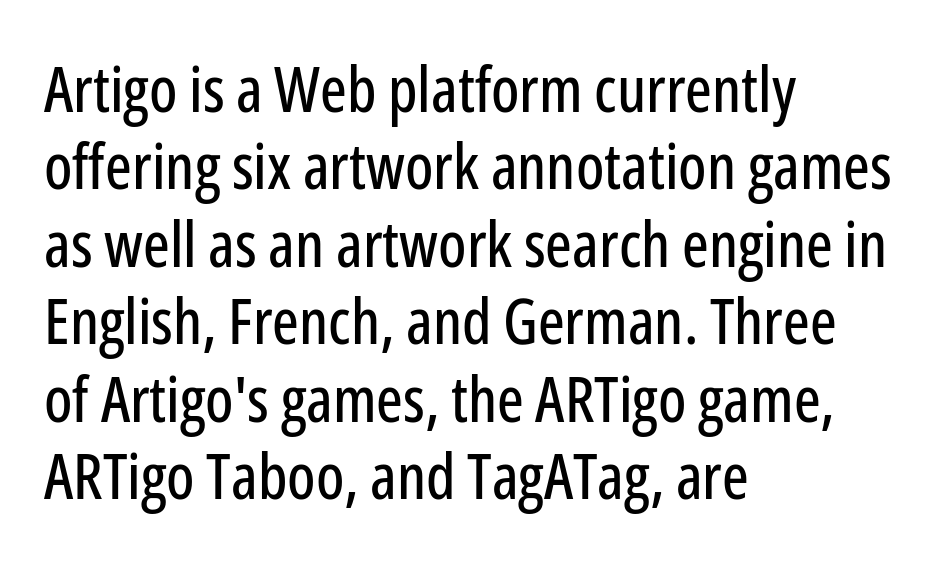
{"serif": "no", "italic": "no", "width": "condensed", "stroke_contrast": "low", "x_height": "medium", "monospaced": "no", "underline": "no", "align": "left", "line_spacing_ratio": 1.23, "letter_spacing": "normal", "letter_spacing_em": 0.0, "glyph_px": 63}
